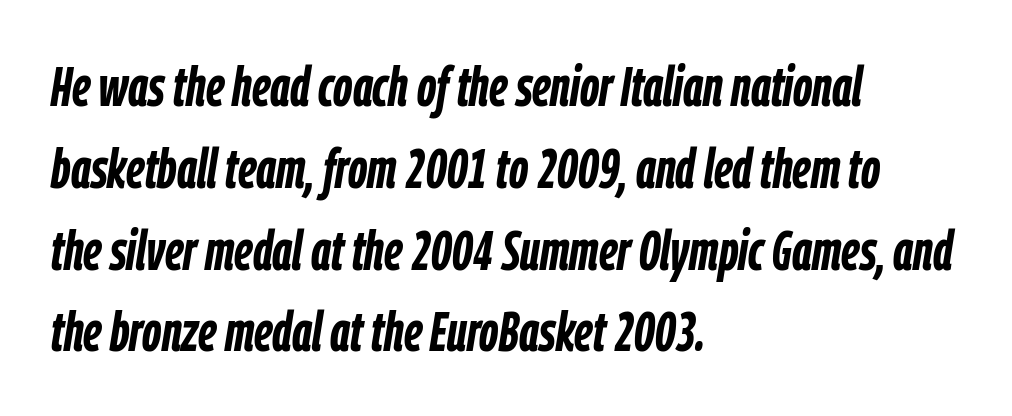
Q: Is the text bold? A: Yes.
Q: Is the text italic (slanted)? A: Yes, it leans right by about 9 degrees.
Q: Is the text underlined? A: No.
Q: How is the paragraph aligned? A: Left-aligned.
Q: Is the spacing between letters normal or unusually wide? A: Normal.
Q: Is the spacing between lines tight, normal or loose? A: Normal.
Q: Width (condensed, normal, or wide)? A: Condensed.
Q: Stroke contrast? A: Low.
Q: x-height? A: Medium.
Q: Monospaced? A: No.
